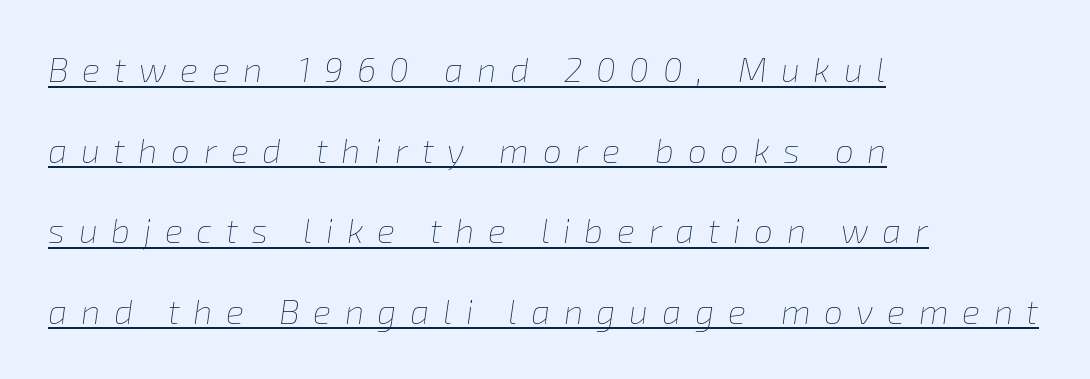
Q: Is the text bold? A: No.
Q: Is the text italic (slanted)? A: Yes, it leans right by about 8 degrees.
Q: Is the text underlined? A: Yes.
Q: How is the paragraph aligned? A: Left-aligned.
Q: Is the spacing between letters normal or unusually wide? A: Unusually wide.
Q: Is the spacing between lines tight, normal or loose? A: Loose.
Q: Width (condensed, normal, or wide)? A: Normal.
Q: Stroke contrast? A: Low.
Q: x-height? A: Medium.
Q: Monospaced? A: No.
